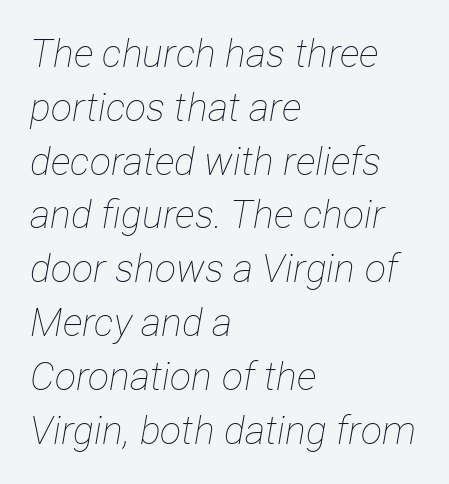
Q: Is the text bold? A: No.
Q: Is the text italic (slanted)? A: Yes, it leans right by about 12 degrees.
Q: Is the text underlined? A: No.
Q: How is the paragraph aligned? A: Left-aligned.
Q: Is the spacing between letters normal or unusually wide? A: Normal.
Q: Is the spacing between lines tight, normal or loose? A: Normal.
Q: Width (condensed, normal, or wide)? A: Condensed.
Q: Stroke contrast? A: Low.
Q: x-height? A: Medium.
Q: Monospaced? A: No.
